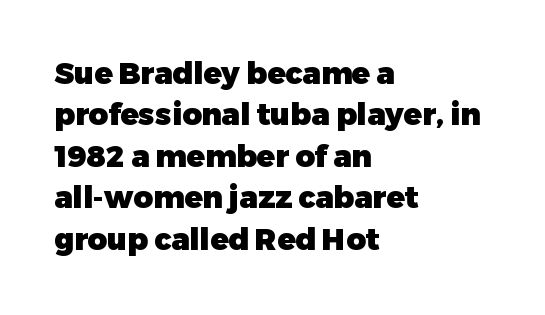
Q: Is the text bold? A: Yes.
Q: Is the text italic (slanted)? A: No, it is upright.
Q: Is the typeface a serif or a sans-serif typeface? A: Sans-serif.
Q: Is the text underlined? A: No.
Q: How is the paragraph aligned? A: Left-aligned.
Q: Is the spacing between letters normal or unusually wide? A: Normal.
Q: Is the spacing between lines tight, normal or loose? A: Normal.
Q: Width (condensed, normal, or wide)? A: Normal.
Q: Stroke contrast? A: Low.
Q: x-height? A: Medium.
Q: Monospaced? A: No.
